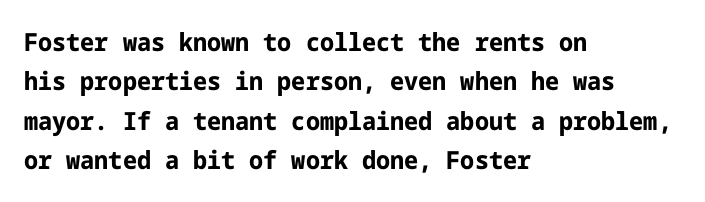
Q: Is the text bold? A: Yes.
Q: Is the text italic (slanted)? A: No, it is upright.
Q: Is the text underlined? A: No.
Q: How is the paragraph aligned? A: Left-aligned.
Q: Is the spacing between letters normal or unusually wide? A: Normal.
Q: Is the spacing between lines tight, normal or loose? A: Normal.
